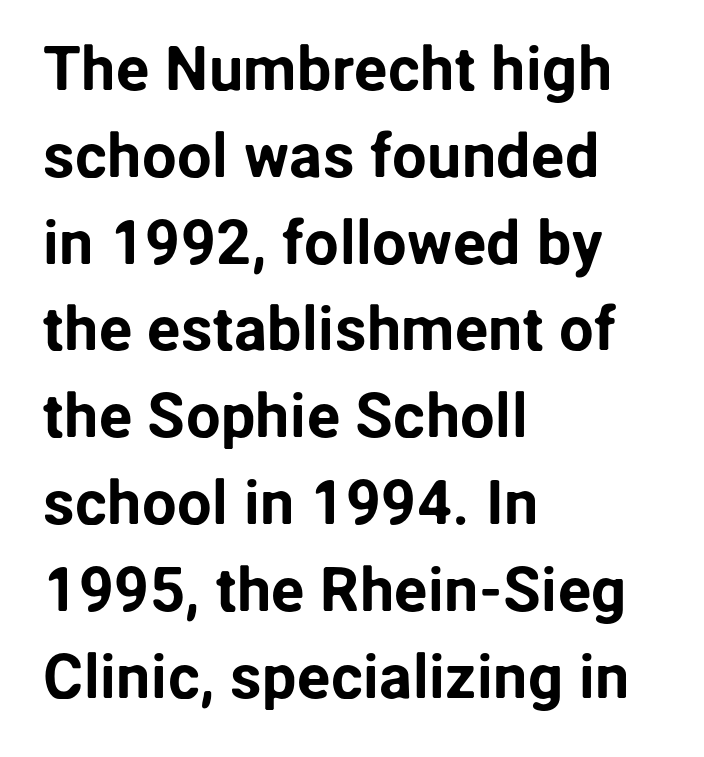
The leading is moderate, giving the passage an even texture. The letters advance in unequal steps, a hallmark of proportional type. Which margin do the lines hug? The left one — the right edge is uneven. Stroke terminals: plain, sans-serif. Descenders are the only things crossing below the line.
